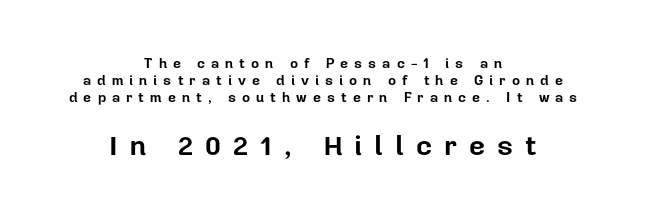
These words are printed bold, with thick strokes throughout. The tracking jumps out immediately: characters are airy and widely separated. The letters carry no serifs — their stems end cleanly without finishing strokes. Each line is balanced around a shared central axis. Is this a fixed-width face? No — the glyphs have proportional, varying widths. Vertical strokes here are truly vertical.
